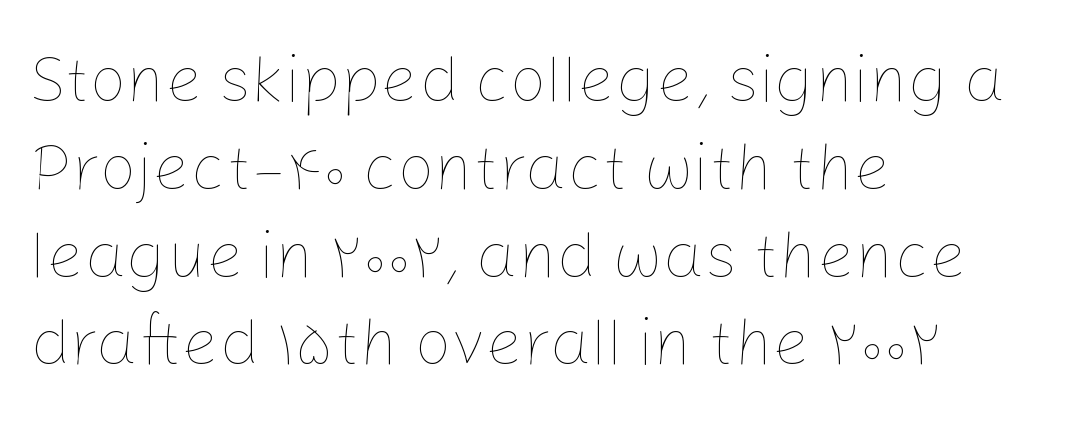
Q: Is the text bold? A: No.
Q: Is the text italic (slanted)? A: No, it is upright.
Q: Is the text underlined? A: No.
Q: How is the paragraph aligned? A: Left-aligned.
Q: Is the spacing between letters normal or unusually wide? A: Normal.
Q: Is the spacing between lines tight, normal or loose? A: Normal.
Q: Width (condensed, normal, or wide)? A: Normal.
Q: Stroke contrast? A: Low.
Q: x-height? A: Medium.
Q: Monospaced? A: No.
